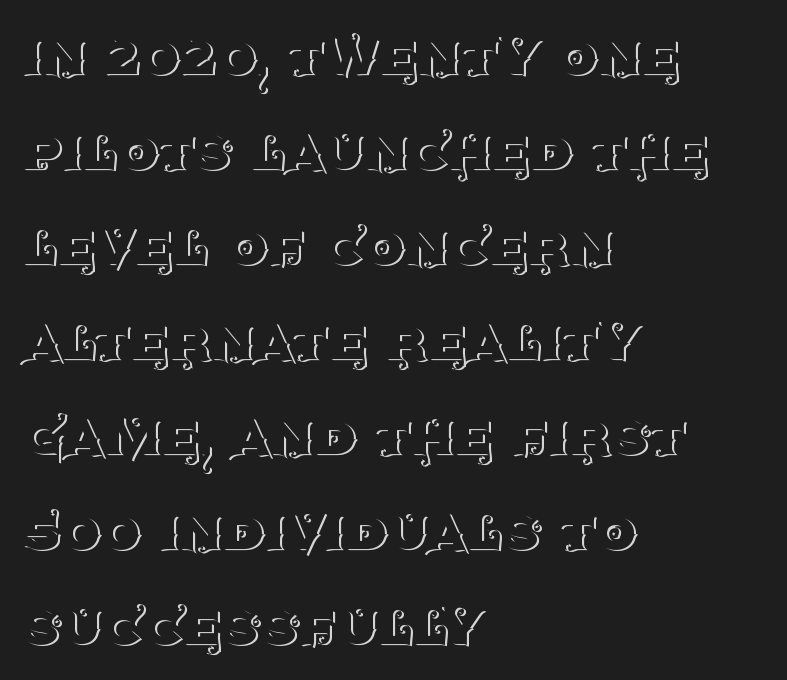
A typesetter would call this proportional, since set widths differ per character. Typeset ragged right — the left edge is the straight one. No letter is thick-stroked: the sample isn't bold. The vertical gap from one line to the next is medium. You could call the tracking neutral — neither tight nor loose. A typesetter would label this face a serif.
